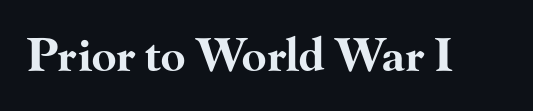
{"serif": "yes", "italic": "no", "bold": "yes", "weight": "bold", "width": "wide", "stroke_contrast": "high", "x_height": "small", "monospaced": "no", "underline": "no", "letter_spacing": "normal", "letter_spacing_em": 0.0, "glyph_px": 45}
